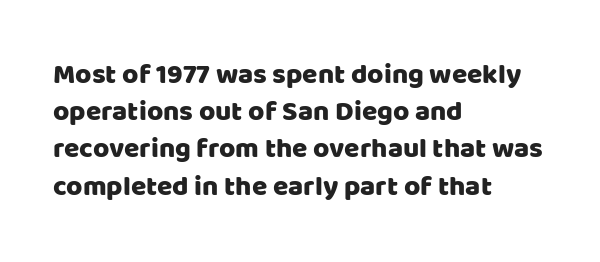
These lines keep a tight, regular rhythm from letter to letter. How would I describe the line gaps? Plain and ordinary. You could not count columns in this text — the font is proportionally spaced. Descenders are the only things crossing below the line.
